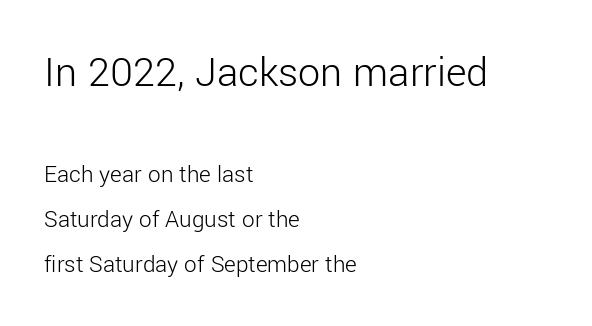
What stands out about the letter spacing? Nothing — it is the standard amount. The composition opens big and finishes small. The designer went with a sans here, leaving each stem footless. Here the designer chose a conventional face with non-uniform glyph widths. Line beginnings align vertically; line endings do not. A light-to-regular cut is what we see here.
